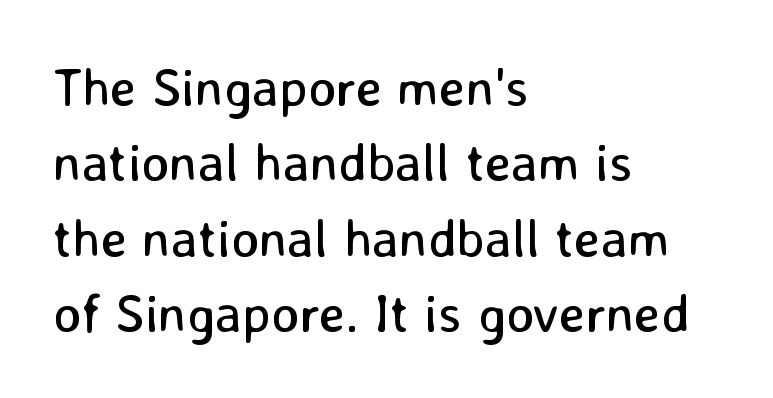
The image shows 53 px regular-weight sans-serif type, upright; set left-aligned, normal line spacing (1.42x), normal letter spacing, not underlined; low stroke contrast and a medium x-height.
